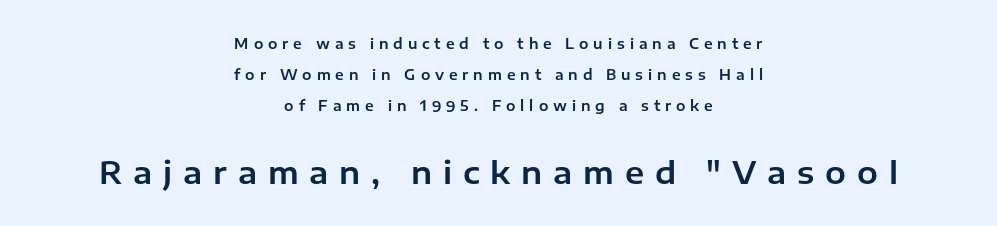
Q: Is the text italic (slanted)? A: No, it is upright.
Q: Is the typeface a serif or a sans-serif typeface? A: Sans-serif.
Q: Is the text underlined? A: No.
Q: How is the paragraph aligned? A: Centered.
Q: Is the spacing between letters normal or unusually wide? A: Unusually wide.
Q: Is the spacing between lines tight, normal or loose? A: Loose.
Q: Which block of text is set in a larger size, the first (top) or the second (bottom)? A: The second (bottom) one.
Q: Width (condensed, normal, or wide)? A: Normal.
Q: Stroke contrast? A: Low.
Q: x-height? A: Medium.
Q: Monospaced? A: No.
